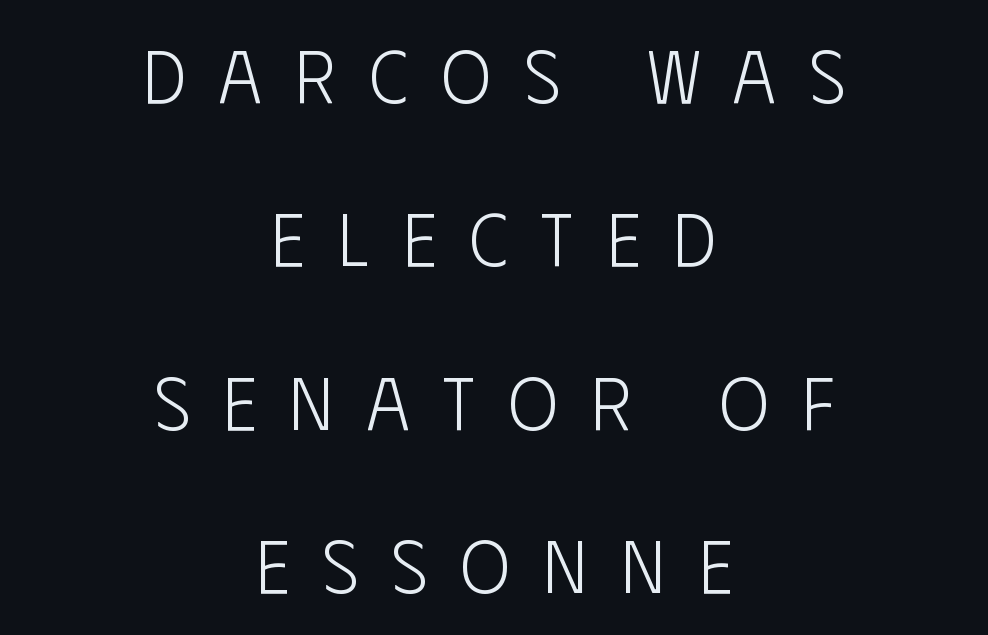
Q: Is the text bold? A: No.
Q: Is the text italic (slanted)? A: No, it is upright.
Q: Is the typeface a serif or a sans-serif typeface? A: Sans-serif.
Q: Is the text underlined? A: No.
Q: How is the paragraph aligned? A: Centered.
Q: Is the spacing between letters normal or unusually wide? A: Unusually wide.
Q: Is the spacing between lines tight, normal or loose? A: Loose.
Q: Width (condensed, normal, or wide)? A: Condensed.
Q: Stroke contrast? A: Low.
Q: x-height? A: Large.
Q: Monospaced? A: No.
